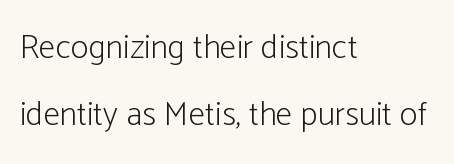
The image shows 34 px light, condensed sans-serif type, upright; set left-aligned, loose line spacing (1.97x), normal letter spacing, not underlined; low stroke contrast and a medium x-height.
